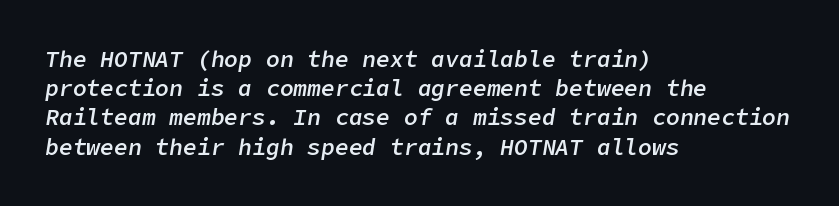
Honestly, the letter spacing is just normal — you wouldn't notice it. Does the leading feel generous? No, just average. Stems and bowls a touch heavier than normal — semibold. Style check: oblique. Teacher's note: observe the even left margin — that is flush-left alignment.
